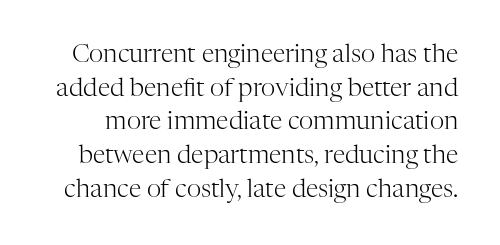
The image shows 25 px text type, upright; set normal line spacing (1.35x), normal letter spacing, not underlined.
